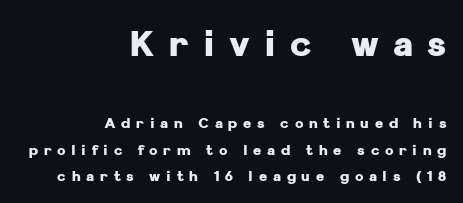
Honestly, the rows look like they've been pulled way apart. These words are printed bold, with thick strokes throughout. Reading down the block, your eye finds every line finishing at a fixed right position. Underline: absent. These lines are composed in type without serifs. In terms of posture, this sample is upright.
